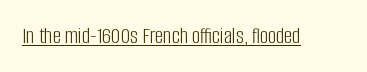
The image shows 23 px text type, upright; set normal letter spacing, underlined.
